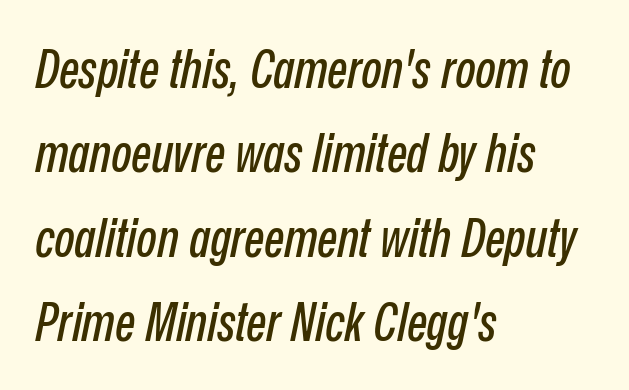
These lines were composed using italics. Horizontal bands of white between lines are of average thickness. Left-aligned paragraph, ragged on the right. The passage shown is not underscored anywhere.
